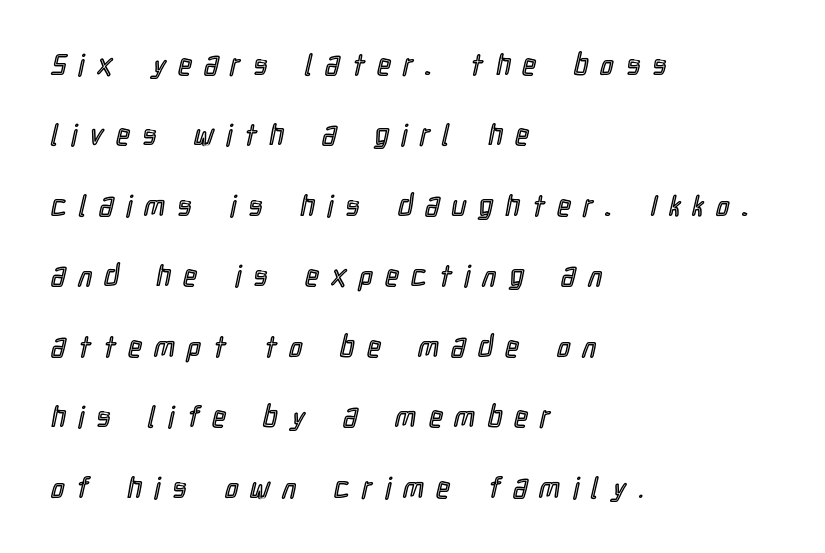
Q: Is the text italic (slanted)? A: Yes.
Q: Is the text underlined? A: No.
Q: How is the paragraph aligned? A: Left-aligned.
Q: Is the spacing between letters normal or unusually wide? A: Unusually wide.
Q: Is the spacing between lines tight, normal or loose? A: Loose.
Q: Width (condensed, normal, or wide)? A: Condensed.
Q: x-height? A: Medium.
Q: Monospaced? A: No.
